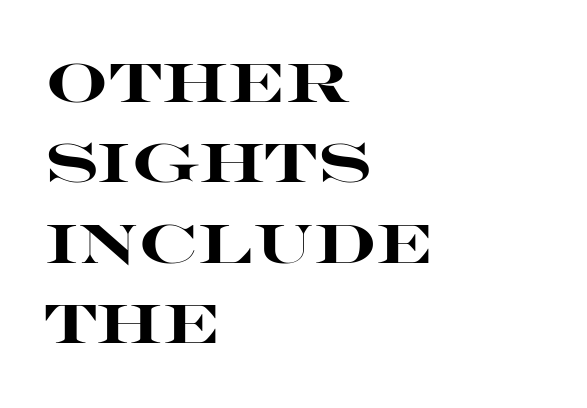
Q: Is the text bold? A: Yes.
Q: Is the text italic (slanted)? A: No, it is upright.
Q: Is the typeface a serif or a sans-serif typeface? A: Serif.
Q: Is the text underlined? A: No.
Q: How is the paragraph aligned? A: Left-aligned.
Q: Is the spacing between letters normal or unusually wide? A: Normal.
Q: Is the spacing between lines tight, normal or loose? A: Normal.
Q: Width (condensed, normal, or wide)? A: Wide.
Q: Stroke contrast? A: High.
Q: x-height? A: Large.
Q: Monospaced? A: No.
